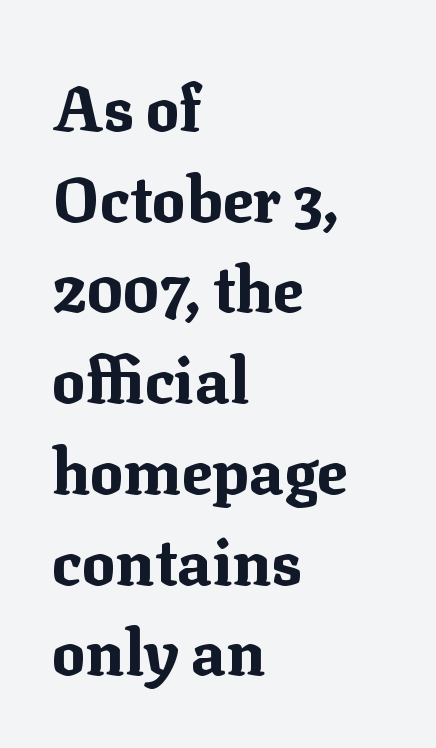
{"serif": "yes", "italic": "no", "bold": "yes", "weight": "bold", "width": "normal", "stroke_contrast": "medium", "x_height": "medium", "monospaced": "no", "underline": "no", "align": "left", "line_spacing": "normal", "line_spacing_ratio": 1.44, "letter_spacing": "normal", "letter_spacing_em": 0.0, "glyph_px": 63}
